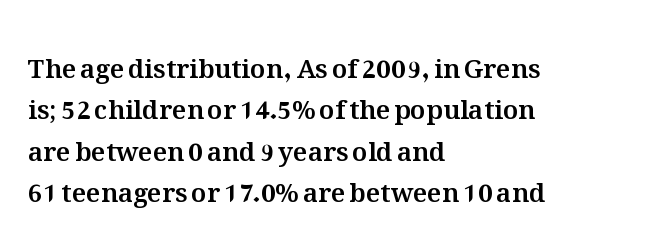
Q: Is the text italic (slanted)? A: No, it is upright.
Q: Is the text underlined? A: No.
Q: How is the paragraph aligned? A: Left-aligned.
Q: Is the spacing between letters normal or unusually wide? A: Normal.
Q: Is the spacing between lines tight, normal or loose? A: Normal.
